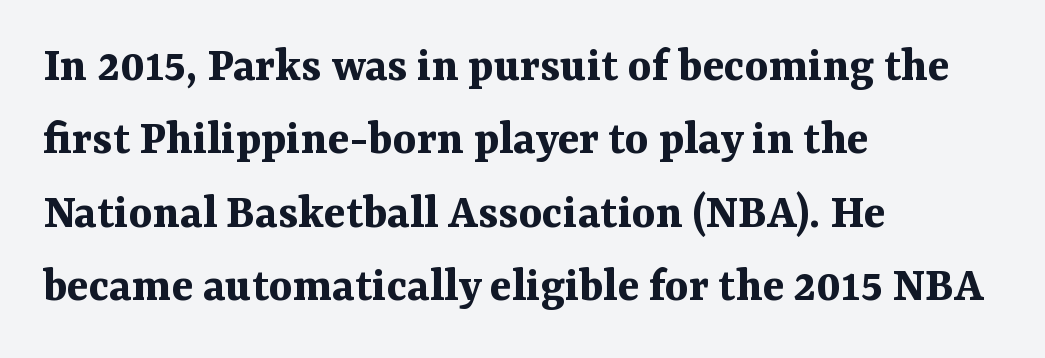
Q: Is the text bold? A: Yes.
Q: Is the text italic (slanted)? A: No, it is upright.
Q: Is the typeface a serif or a sans-serif typeface? A: Serif.
Q: Is the text underlined? A: No.
Q: How is the paragraph aligned? A: Left-aligned.
Q: Is the spacing between letters normal or unusually wide? A: Normal.
Q: Is the spacing between lines tight, normal or loose? A: Normal.
Q: Width (condensed, normal, or wide)? A: Normal.
Q: Stroke contrast? A: Medium.
Q: x-height? A: Medium.
Q: Monospaced? A: No.
